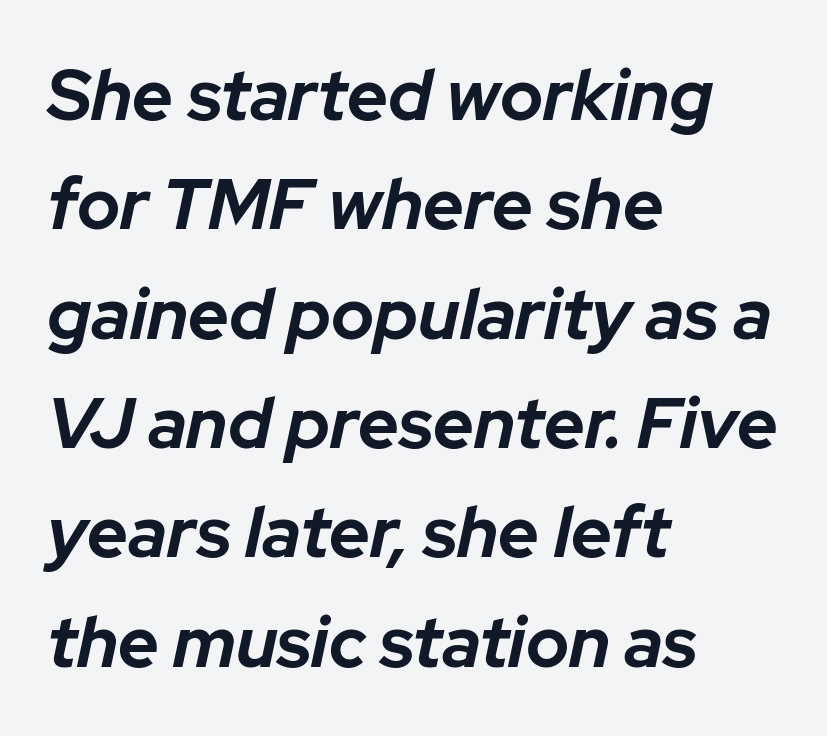
Q: Is the text bold? A: Yes.
Q: Is the text italic (slanted)? A: Yes, it leans right by about 12 degrees.
Q: Is the text underlined? A: No.
Q: How is the paragraph aligned? A: Left-aligned.
Q: Is the spacing between letters normal or unusually wide? A: Normal.
Q: Is the spacing between lines tight, normal or loose? A: Normal.
Q: Width (condensed, normal, or wide)? A: Normal.
Q: Stroke contrast? A: Low.
Q: x-height? A: Medium.
Q: Monospaced? A: No.
